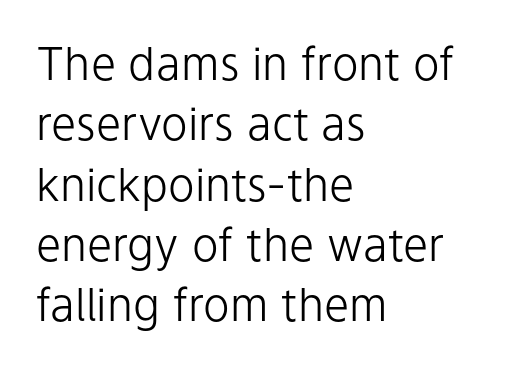
{"serif": "no", "italic": "no", "bold": "no", "weight": "light", "width": "normal", "stroke_contrast": "low", "x_height": "medium", "monospaced": "no", "underline": "no", "align": "left", "line_spacing": "normal", "line_spacing_ratio": 1.34, "letter_spacing": "normal", "letter_spacing_em": 0.0, "glyph_px": 45}
